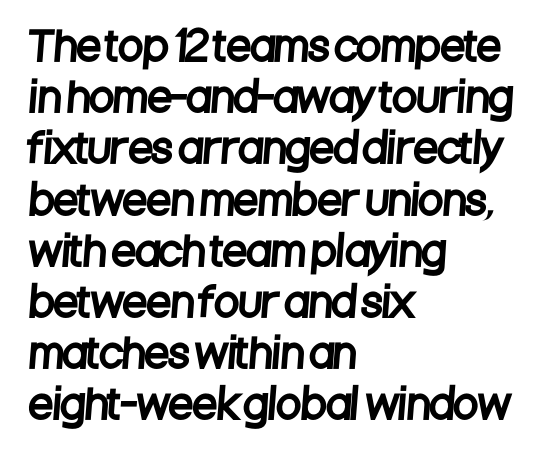
Q: Is the typeface a serif or a sans-serif typeface? A: Sans-serif.
Q: Is the text underlined? A: No.
Q: How is the paragraph aligned? A: Left-aligned.
Q: Is the spacing between letters normal or unusually wide? A: Normal.
Q: Is the spacing between lines tight, normal or loose? A: Normal.
Q: Width (condensed, normal, or wide)? A: Condensed.
Q: Stroke contrast? A: Low.
Q: x-height? A: Large.
Q: Monospaced? A: No.
